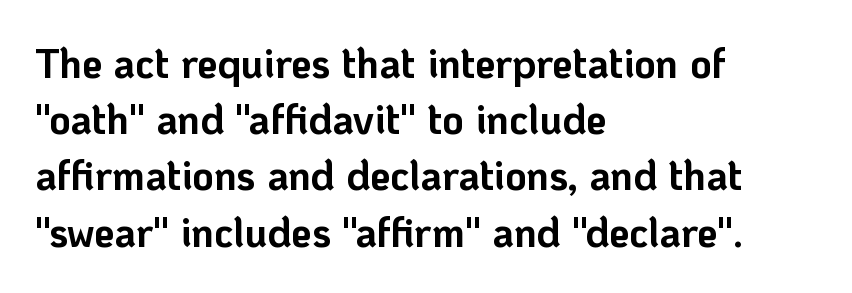
Q: Is the text bold? A: Yes.
Q: Is the text italic (slanted)? A: No, it is upright.
Q: Is the typeface a serif or a sans-serif typeface? A: Sans-serif.
Q: Is the text underlined? A: No.
Q: How is the paragraph aligned? A: Left-aligned.
Q: Is the spacing between letters normal or unusually wide? A: Normal.
Q: Is the spacing between lines tight, normal or loose? A: Normal.
Q: Width (condensed, normal, or wide)? A: Normal.
Q: Stroke contrast? A: Low.
Q: x-height? A: Medium.
Q: Monospaced? A: No.
